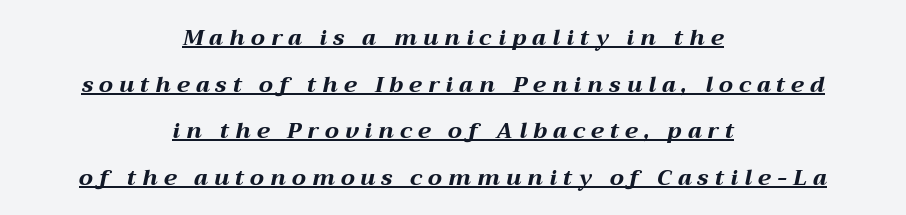
{"italic": "yes", "lean": "right", "slant_degrees": 12, "bold": "yes", "underline": "yes", "align": "center", "line_spacing": "loose", "line_spacing_ratio": 2.12, "letter_spacing": "wide", "letter_spacing_em": 0.28, "glyph_px": 22}
